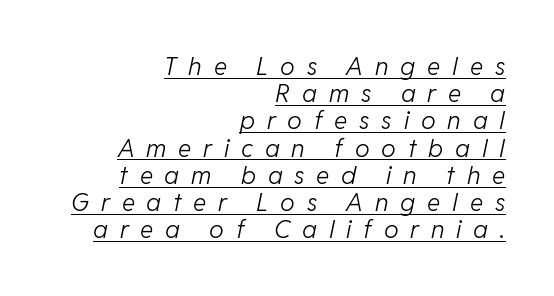
The image shows 25 px text type, italic (leaning right); set right-aligned, tight line spacing (1.09x), unusually wide letter spacing (+0.47 em), underlined.
